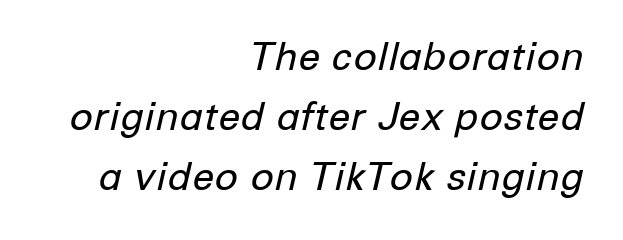
{"italic": "yes", "lean": "right", "slant_degrees": 12, "bold": "no", "weight": "regular", "width": "normal", "stroke_contrast": "low", "x_height": "medium", "monospaced": "no", "underline": "no", "align": "right", "line_spacing": "normal", "line_spacing_ratio": 1.54, "letter_spacing": "normal", "letter_spacing_em": 0.0, "glyph_px": 39}
